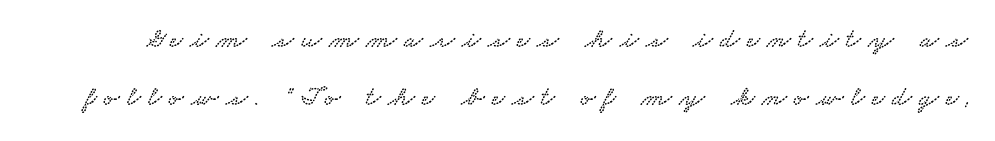
Q: Is the typeface a serif or a sans-serif typeface? A: Serif.
Q: Is the text underlined? A: No.
Q: Is the spacing between letters normal or unusually wide? A: Unusually wide.
Q: Is the spacing between lines tight, normal or loose? A: Loose.
Q: Width (condensed, normal, or wide)? A: Wide.
Q: Stroke contrast? A: Low.
Q: x-height? A: Small.
Q: Monospaced? A: No.
